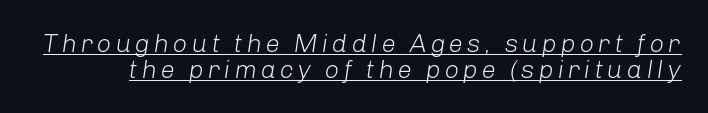
{"italic": "yes", "lean": "right", "slant_degrees": 8, "bold": "no", "underline": "yes", "line_spacing": "tight", "line_spacing_ratio": 1.01, "glyph_px": 26}
